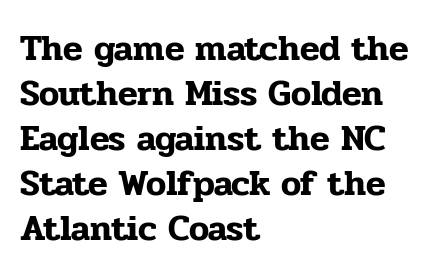
The image shows 36 px serif type, upright; set left-aligned, normal line spacing (1.25x), normal letter spacing, not underlined; low stroke contrast and a medium x-height.
